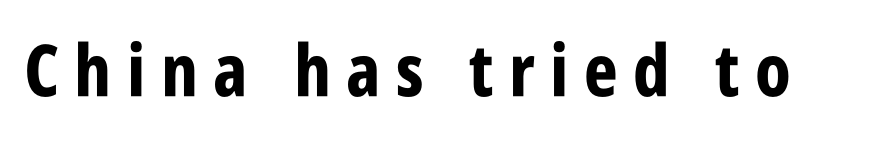
Q: Is the text bold? A: Yes.
Q: Is the text italic (slanted)? A: No, it is upright.
Q: Is the typeface a serif or a sans-serif typeface? A: Sans-serif.
Q: Is the text underlined? A: No.
Q: Is the spacing between letters normal or unusually wide? A: Unusually wide.
Q: Width (condensed, normal, or wide)? A: Condensed.
Q: Stroke contrast? A: Low.
Q: x-height? A: Large.
Q: Monospaced? A: No.
